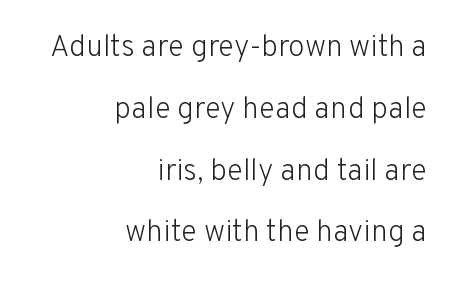
The image shows 30 px light sans-serif type, upright; set right-aligned, loose line spacing (2.06x), normal letter spacing, not underlined; low stroke contrast and a medium x-height.
